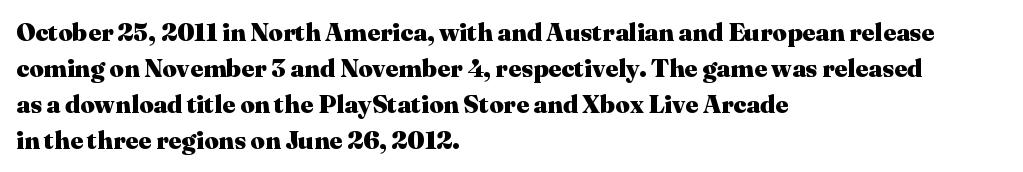
Nope, not italic — everything's standing straight. A normal amount of white space separates one row of letters from the next. Pretty heavy lettering here — definitely bold. Line starts are locked; line ends wander. Tracking here is standard; glyphs follow each other at the usual distance. Decoration check: the copy has no underline.
